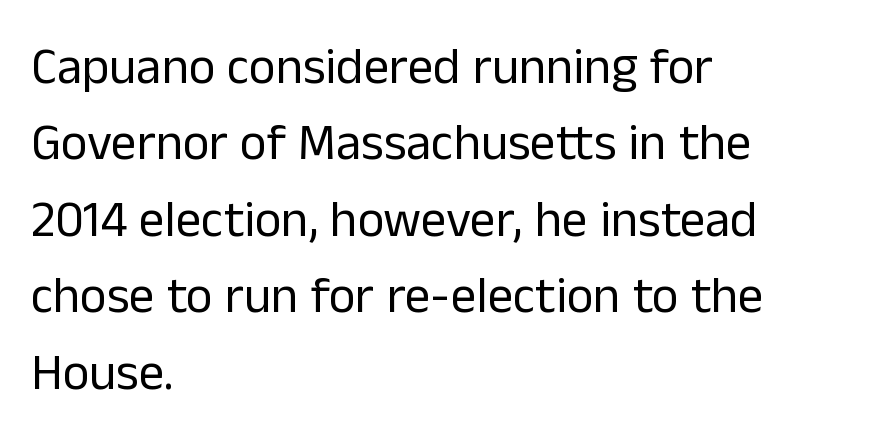
Q: Is the text bold? A: No.
Q: Is the text italic (slanted)? A: No, it is upright.
Q: Is the typeface a serif or a sans-serif typeface? A: Sans-serif.
Q: Is the text underlined? A: No.
Q: How is the paragraph aligned? A: Left-aligned.
Q: Is the spacing between letters normal or unusually wide? A: Normal.
Q: Is the spacing between lines tight, normal or loose? A: Normal.
Q: Width (condensed, normal, or wide)? A: Normal.
Q: Stroke contrast? A: Low.
Q: x-height? A: Medium.
Q: Monospaced? A: No.
